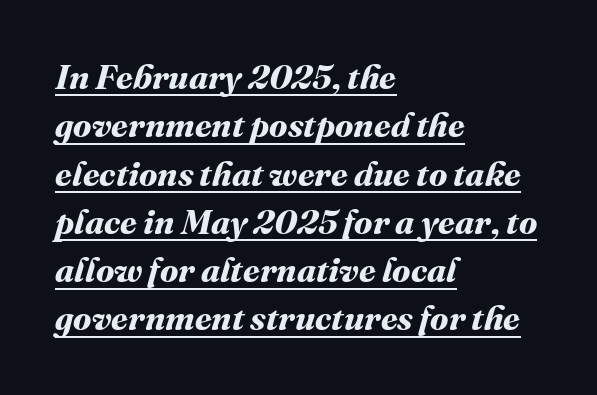
Q: Is the text bold? A: Yes.
Q: Is the text underlined? A: Yes.
Q: How is the paragraph aligned? A: Left-aligned.
Q: Is the spacing between letters normal or unusually wide? A: Normal.
Q: Is the spacing between lines tight, normal or loose? A: Normal.
Q: Width (condensed, normal, or wide)? A: Normal.
Q: Stroke contrast? A: Medium.
Q: x-height? A: Medium.
Q: Monospaced? A: No.
